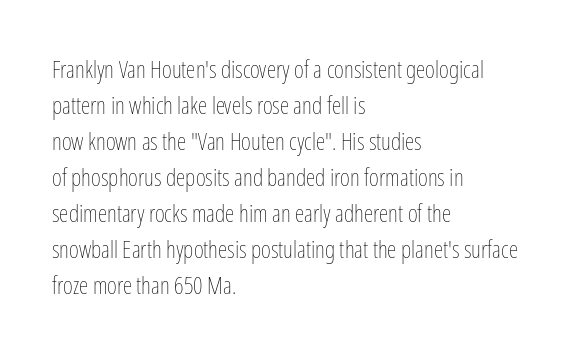
Q: Is the text bold? A: No.
Q: Is the text italic (slanted)? A: No, it is upright.
Q: Is the text underlined? A: No.
Q: How is the paragraph aligned? A: Left-aligned.
Q: Is the spacing between letters normal or unusually wide? A: Normal.
Q: Is the spacing between lines tight, normal or loose? A: Normal.
